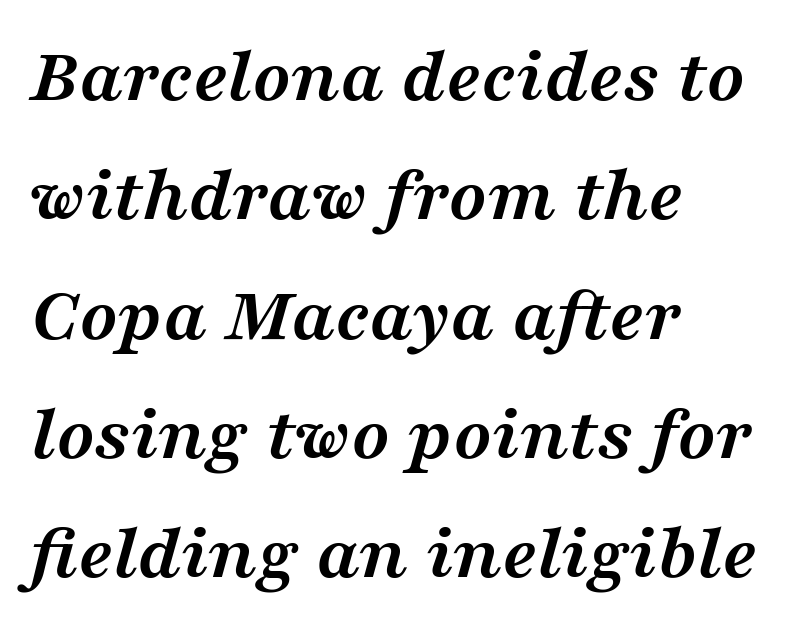
Q: Is the text bold? A: Yes.
Q: Is the text italic (slanted)? A: Yes, it leans right by about 16 degrees.
Q: Is the typeface a serif or a sans-serif typeface? A: Serif.
Q: Is the text underlined? A: No.
Q: How is the paragraph aligned? A: Left-aligned.
Q: Is the spacing between letters normal or unusually wide? A: Normal.
Q: Is the spacing between lines tight, normal or loose? A: Normal.
Q: Width (condensed, normal, or wide)? A: Wide.
Q: Stroke contrast? A: Medium.
Q: x-height? A: Medium.
Q: Monospaced? A: No.
